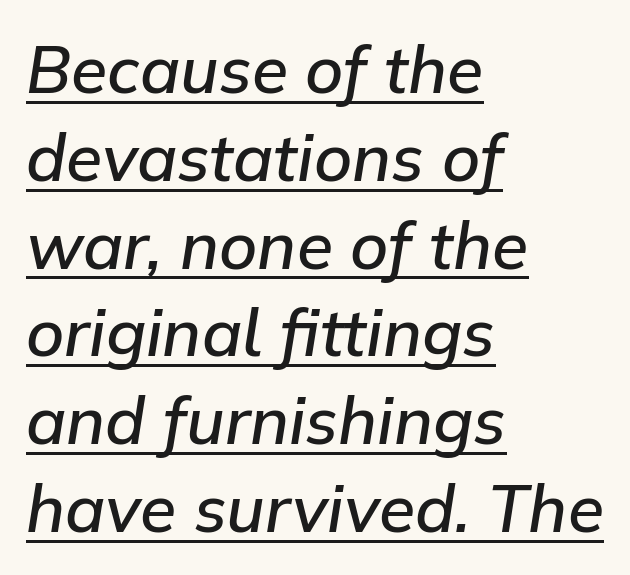
The image shows 66 px semibold type, italic (leaning right); set left-aligned, normal line spacing (1.33x), normal letter spacing, underlined; low stroke contrast and a medium x-height.
